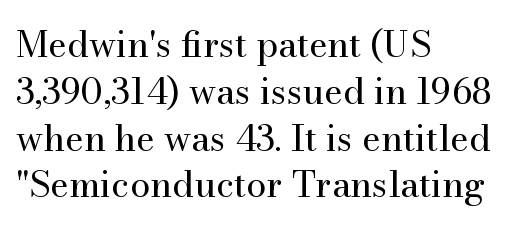
{"serif": "yes", "italic": "no", "bold": "no", "weight": "regular", "width": "normal", "stroke_contrast": "medium", "x_height": "small", "monospaced": "no", "underline": "no", "align": "left", "line_spacing": "normal", "line_spacing_ratio": 1.3, "letter_spacing": "normal", "letter_spacing_em": 0.0, "glyph_px": 36}
